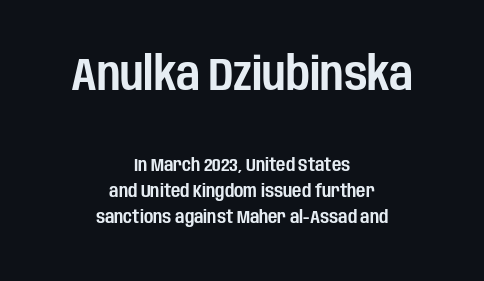
Q: Is the text italic (slanted)? A: No, it is upright.
Q: Is the typeface a serif or a sans-serif typeface? A: Sans-serif.
Q: Is the text underlined? A: No.
Q: How is the paragraph aligned? A: Centered.
Q: Is the spacing between letters normal or unusually wide? A: Normal.
Q: Is the spacing between lines tight, normal or loose? A: Normal.
Q: Which block of text is set in a larger size, the first (top) or the second (bottom)? A: The first (top) one.
Q: Width (condensed, normal, or wide)? A: Condensed.
Q: Stroke contrast? A: Low.
Q: x-height? A: Large.
Q: Monospaced? A: No.
